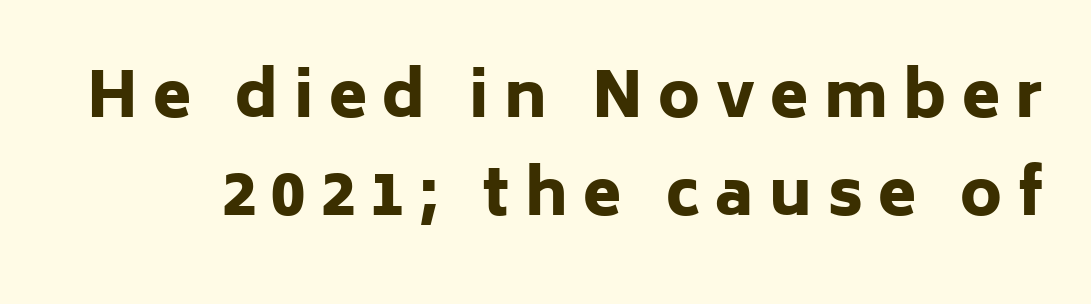
The image shows 62 px heavy sans-serif type, upright; set normal line spacing (1.58x), unusually wide letter spacing (+0.25 em), not underlined; low stroke contrast and a medium x-height.
